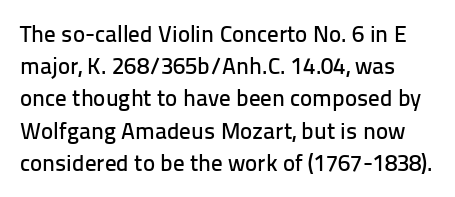
{"italic": "no", "underline": "no", "line_spacing": "normal", "line_spacing_ratio": 1.4, "letter_spacing": "normal", "letter_spacing_em": 0.0, "glyph_px": 23}
